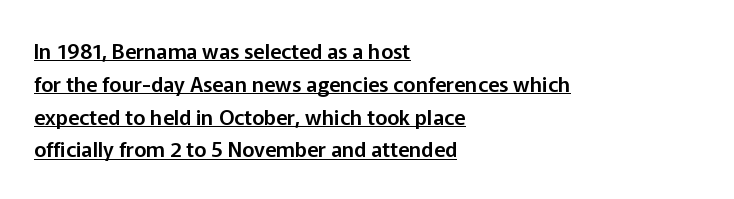
Q: Is the text italic (slanted)? A: No, it is upright.
Q: Is the text underlined? A: Yes.
Q: How is the paragraph aligned? A: Left-aligned.
Q: Is the spacing between letters normal or unusually wide? A: Normal.
Q: Is the spacing between lines tight, normal or loose? A: Normal.
